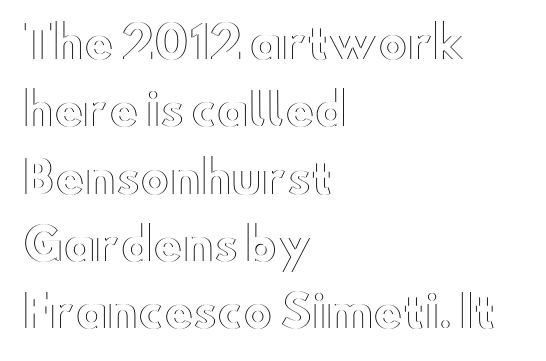
Q: Is the text italic (slanted)? A: No, it is upright.
Q: Is the text underlined? A: No.
Q: How is the paragraph aligned? A: Left-aligned.
Q: Is the spacing between letters normal or unusually wide? A: Normal.
Q: Is the spacing between lines tight, normal or loose? A: Normal.
Q: Width (condensed, normal, or wide)? A: Wide.
Q: x-height? A: Small.
Q: Monospaced? A: No.
